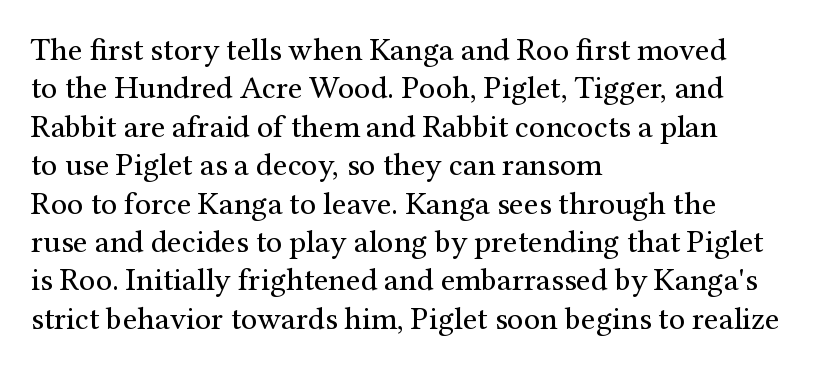
Does the copy run flush right? No — it runs flush left. Characters follow at the spacing the type designer built in. Vertical strokes here are truly vertical. Proportional: the letters do not fall into vertical columns.
